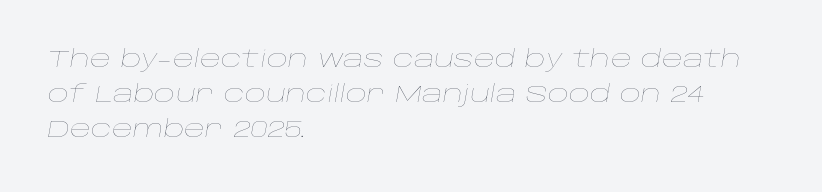
{"italic": "yes", "lean": "right", "slant_degrees": 10, "bold": "no", "underline": "no", "align": "left", "line_spacing": "normal", "line_spacing_ratio": 1.53, "letter_spacing": "normal", "letter_spacing_em": 0.0, "glyph_px": 23}
